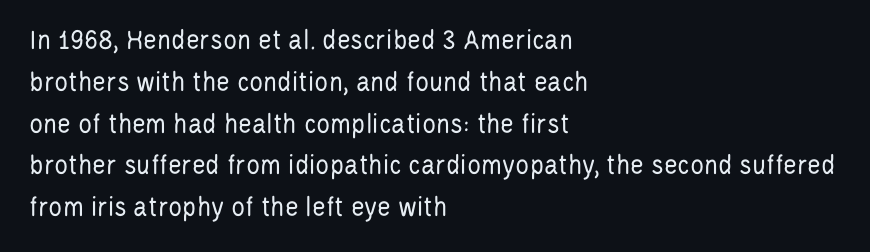
The image shows 29 px regular-weight, condensed sans-serif type, upright; set left-aligned, normal line spacing (1.44x), normal letter spacing, not underlined; low stroke contrast and a large x-height.
